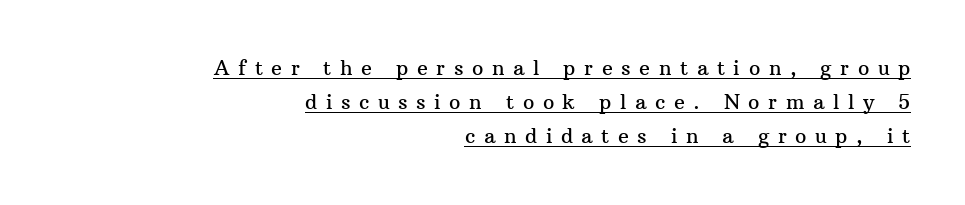
Someone cranked the tracking dial way up on this one. Every word sits above its own underline. This is the regular roman posture of the typeface. Horizontal alignment here is rightward, an uncommon choice for prose.
